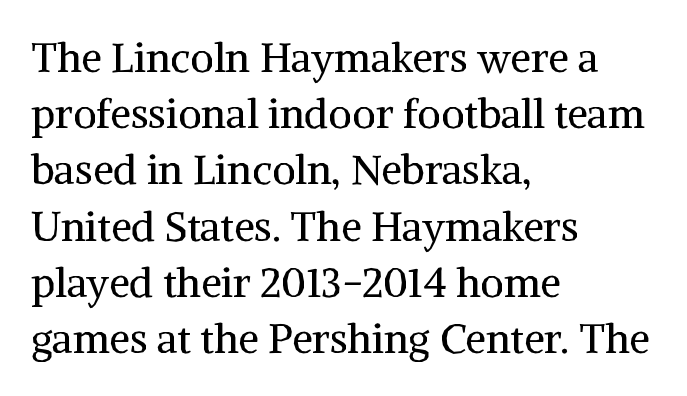
The image shows 41 px regular-weight serif type, upright; set left-aligned, normal line spacing (1.37x), normal letter spacing, not underlined; medium stroke contrast and a medium x-height.
